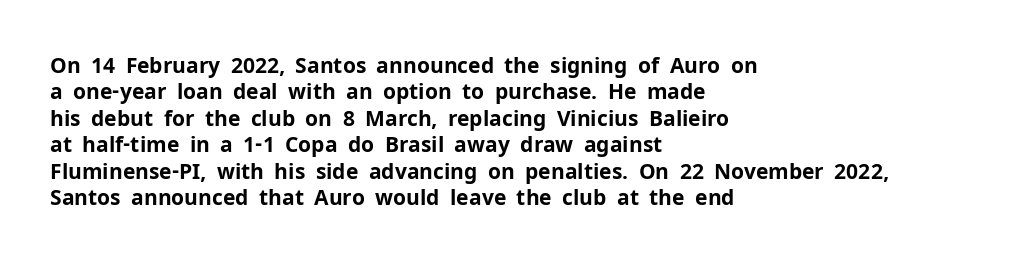
{"italic": "no", "bold": "yes", "underline": "no", "align": "left", "line_spacing": "normal", "line_spacing_ratio": 1.26, "letter_spacing": "normal", "letter_spacing_em": 0.0, "glyph_px": 21}
